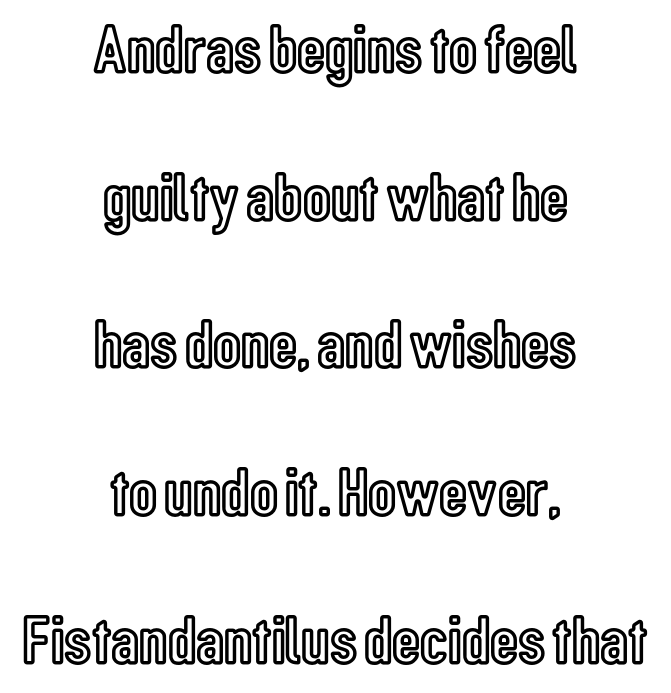
The image shows 69 px condensed type, upright; set centered, loose line spacing (2.14x), normal letter spacing, not underlined; a medium x-height.
